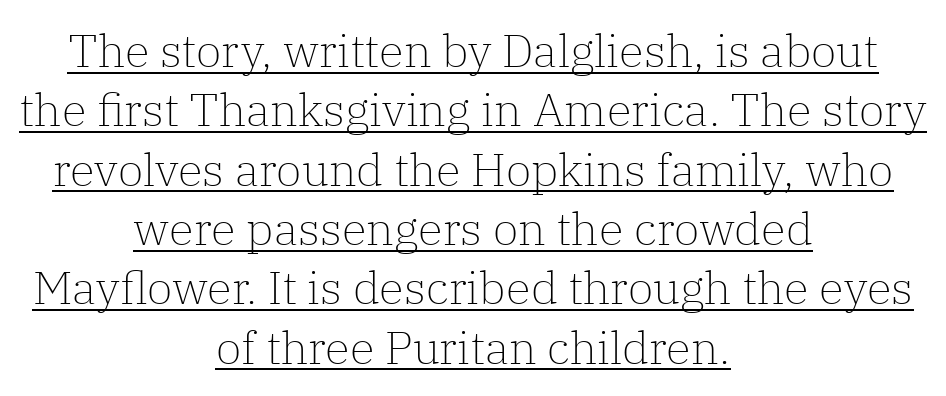
The image shows 46 px light serif type, upright; set centered, normal line spacing (1.29x), normal letter spacing, underlined; low stroke contrast and a medium x-height.
